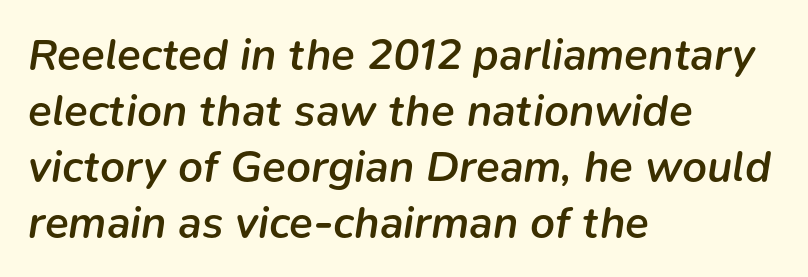
Q: Is the text bold? A: Semi-bold.
Q: Is the text italic (slanted)? A: Yes, it leans right by about 9 degrees.
Q: Is the text underlined? A: No.
Q: How is the paragraph aligned? A: Left-aligned.
Q: Is the spacing between letters normal or unusually wide? A: Normal.
Q: Is the spacing between lines tight, normal or loose? A: Normal.
Q: Width (condensed, normal, or wide)? A: Normal.
Q: Stroke contrast? A: Low.
Q: x-height? A: Medium.
Q: Monospaced? A: No.
